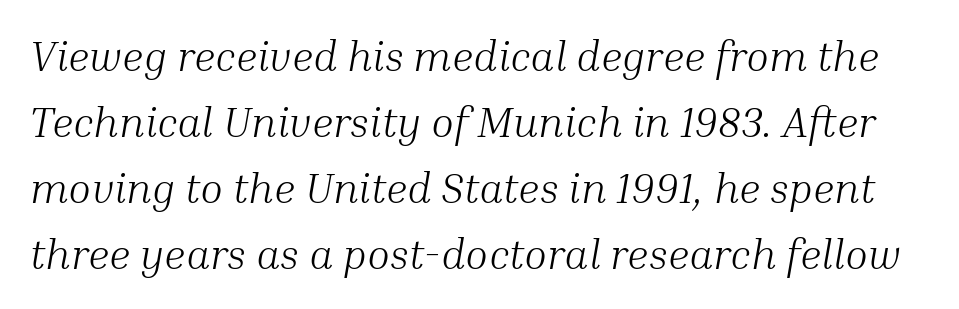
Q: Is the text bold? A: No.
Q: Is the text italic (slanted)? A: Yes, it leans right by about 10 degrees.
Q: Is the typeface a serif or a sans-serif typeface? A: Serif.
Q: Is the text underlined? A: No.
Q: Is the spacing between letters normal or unusually wide? A: Normal.
Q: Is the spacing between lines tight, normal or loose? A: Normal.
Q: Width (condensed, normal, or wide)? A: Normal.
Q: Stroke contrast? A: Medium.
Q: x-height? A: Medium.
Q: Monospaced? A: No.
